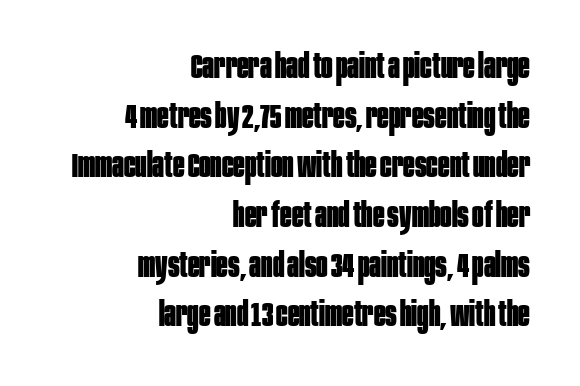
Each new line begins a customary step beneath the previous one. Bold? Absolutely — the strokes are thick and heavy. A sans-serif font was chosen for this passage. Posture: straight, roman, zero tilt.
